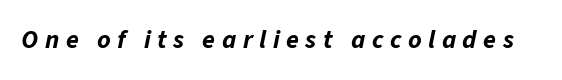
{"italic": "yes", "lean": "right", "slant_degrees": 11, "bold": "yes", "underline": "no", "letter_spacing": "wide", "letter_spacing_em": 0.25, "glyph_px": 26}
